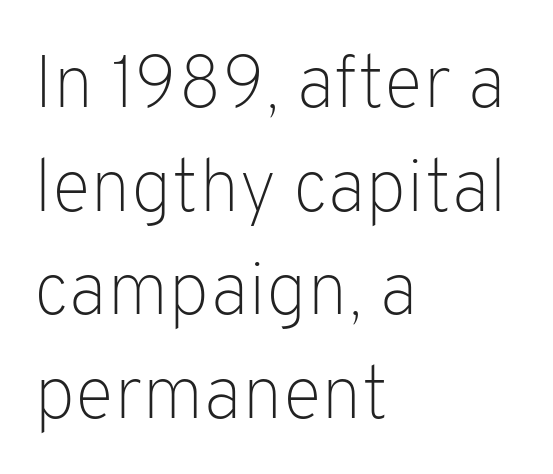
Q: Is the text bold? A: No.
Q: Is the text italic (slanted)? A: No, it is upright.
Q: Is the typeface a serif or a sans-serif typeface? A: Sans-serif.
Q: Is the text underlined? A: No.
Q: How is the paragraph aligned? A: Left-aligned.
Q: Is the spacing between letters normal or unusually wide? A: Normal.
Q: Is the spacing between lines tight, normal or loose? A: Normal.
Q: Width (condensed, normal, or wide)? A: Normal.
Q: Stroke contrast? A: Low.
Q: x-height? A: Medium.
Q: Monospaced? A: No.
